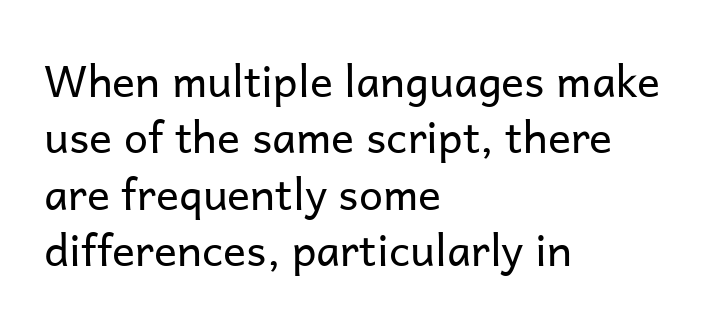
Q: Is the text bold? A: No.
Q: Is the text italic (slanted)? A: No, it is upright.
Q: Is the typeface a serif or a sans-serif typeface? A: Sans-serif.
Q: Is the text underlined? A: No.
Q: How is the paragraph aligned? A: Left-aligned.
Q: Is the spacing between letters normal or unusually wide? A: Normal.
Q: Is the spacing between lines tight, normal or loose? A: Normal.
Q: Width (condensed, normal, or wide)? A: Normal.
Q: Stroke contrast? A: Low.
Q: x-height? A: Medium.
Q: Monospaced? A: No.
